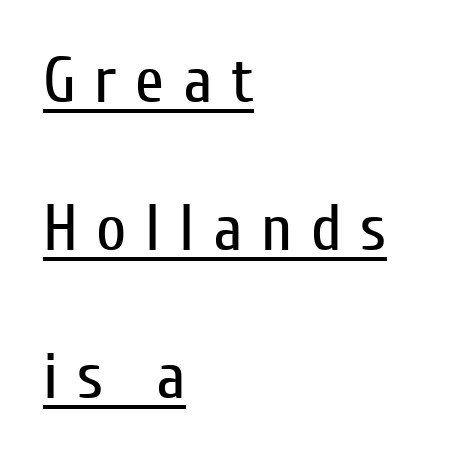
Q: Is the text bold? A: No.
Q: Is the text italic (slanted)? A: No, it is upright.
Q: Is the typeface a serif or a sans-serif typeface? A: Sans-serif.
Q: Is the text underlined? A: Yes.
Q: How is the paragraph aligned? A: Left-aligned.
Q: Is the spacing between letters normal or unusually wide? A: Unusually wide.
Q: Is the spacing between lines tight, normal or loose? A: Loose.
Q: Width (condensed, normal, or wide)? A: Condensed.
Q: Stroke contrast? A: Low.
Q: x-height? A: Medium.
Q: Monospaced? A: No.
